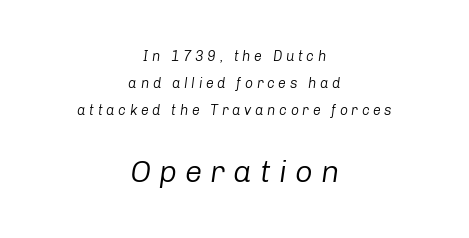
The rendering uses a large line-height, opening up the rows. Display-style spreading of the glyphs; the letterfit is very open. Visually the block forms a symmetrical silhouette, jagged on both flanks. Posture: slanted. The foot of each line stays bare and open. Do the characters align in a grid? No, the font is proportional.
